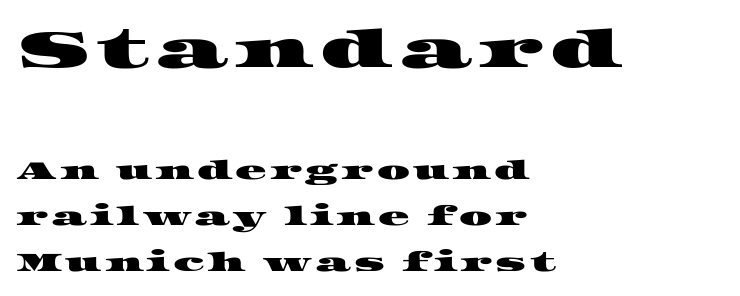
These lines are rendered in a variable-pitch font. Lines of text with bare space underneath. Character size in the leading block exceeds that of the trailing block. These lines are set flush left with a ragged right edge.
